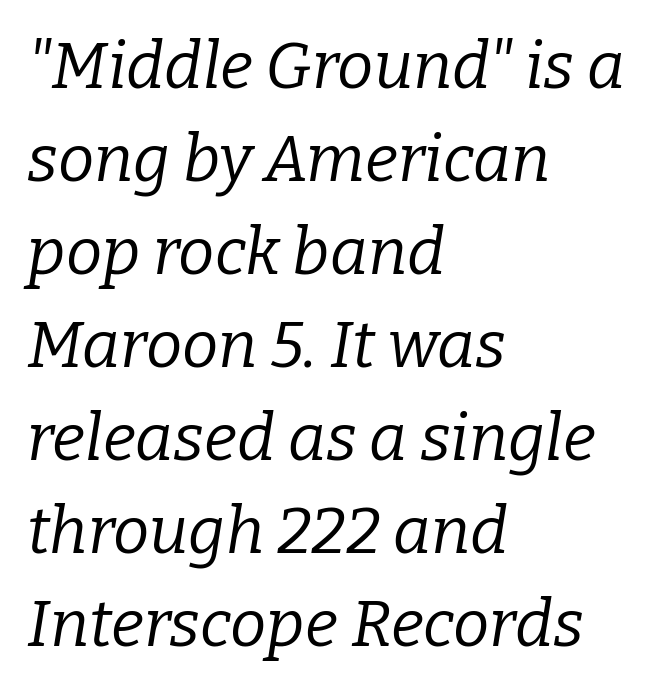
{"serif": "yes", "italic": "yes", "lean": "right", "slant_degrees": 9, "bold": "no", "weight": "regular", "width": "normal", "stroke_contrast": "low", "x_height": "medium", "monospaced": "no", "underline": "no", "align": "left", "line_spacing": "normal", "line_spacing_ratio": 1.43, "letter_spacing": "normal", "letter_spacing_em": 0.0, "glyph_px": 65}
